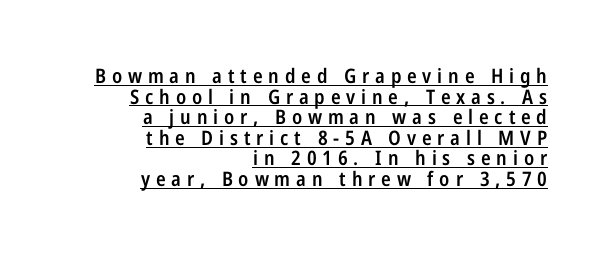
The image shows 20 px text type, upright; set right-aligned, tight line spacing (1.03x), unusually wide letter spacing (+0.29 em), underlined.
